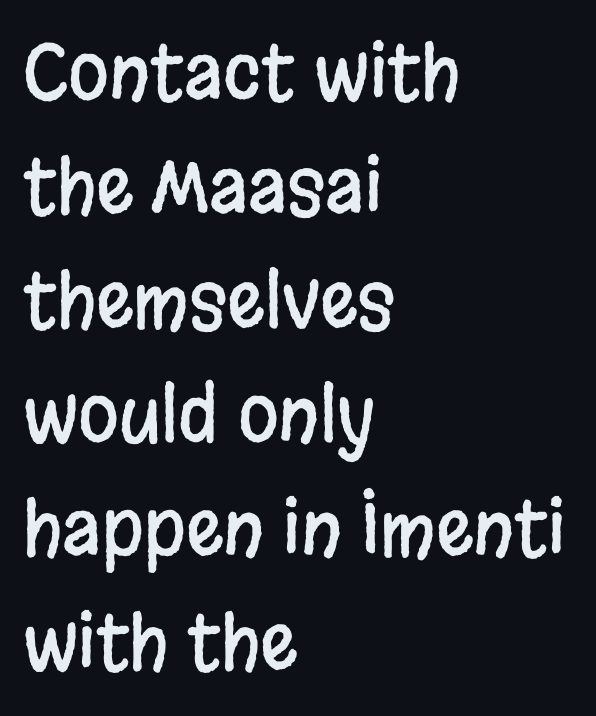
{"serif": "no", "italic": "no", "width": "condensed", "stroke_contrast": "low", "x_height": "large", "monospaced": "no", "underline": "no", "align": "left", "line_spacing": "normal", "line_spacing_ratio": 1.54, "letter_spacing": "normal", "letter_spacing_em": 0.0, "glyph_px": 74}
